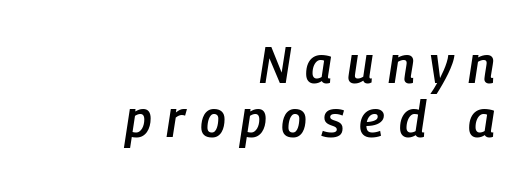
Here the designer chose a conventional face with non-uniform glyph widths. Does the copy run flush right? Yes — the right margin is perfectly even. Students, this is semibold: more ink than regular, less than bold. Quick note: interline space is minimal. Bare-footed words on every line. The typography opts for an oblique posture over an upright one.
